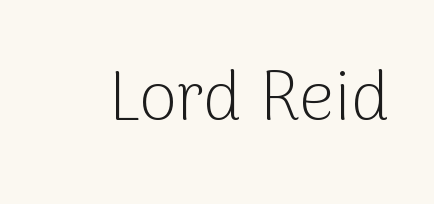
Q: Is the text bold? A: No.
Q: Is the text italic (slanted)? A: No, it is upright.
Q: Is the typeface a serif or a sans-serif typeface? A: Sans-serif.
Q: Is the text underlined? A: No.
Q: Is the spacing between letters normal or unusually wide? A: Normal.
Q: Width (condensed, normal, or wide)? A: Normal.
Q: Stroke contrast? A: Low.
Q: x-height? A: Medium.
Q: Monospaced? A: No.
